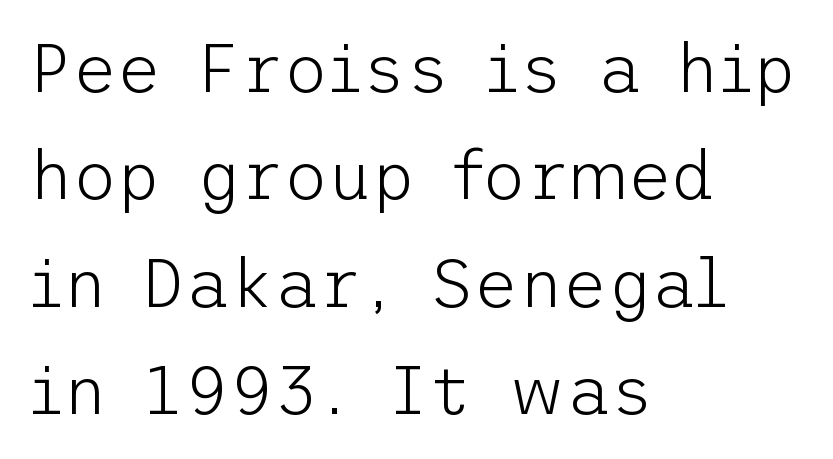
{"serif": "no", "italic": "no", "bold": "no", "weight": "light", "width": "normal", "stroke_contrast": "low", "x_height": "medium", "underline": "no", "align": "left", "line_spacing": "normal", "line_spacing_ratio": 1.58, "letter_spacing": "normal", "letter_spacing_em": 0.0, "glyph_px": 68}
